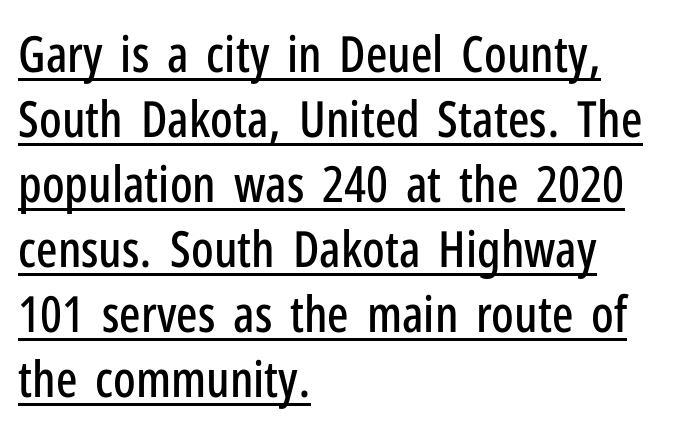
Q: Is the text italic (slanted)? A: No, it is upright.
Q: Is the typeface a serif or a sans-serif typeface? A: Sans-serif.
Q: Is the text underlined? A: Yes.
Q: How is the paragraph aligned? A: Left-aligned.
Q: Is the spacing between letters normal or unusually wide? A: Normal.
Q: Is the spacing between lines tight, normal or loose? A: Normal.
Q: Width (condensed, normal, or wide)? A: Condensed.
Q: Stroke contrast? A: Low.
Q: x-height? A: Medium.
Q: Monospaced? A: No.
